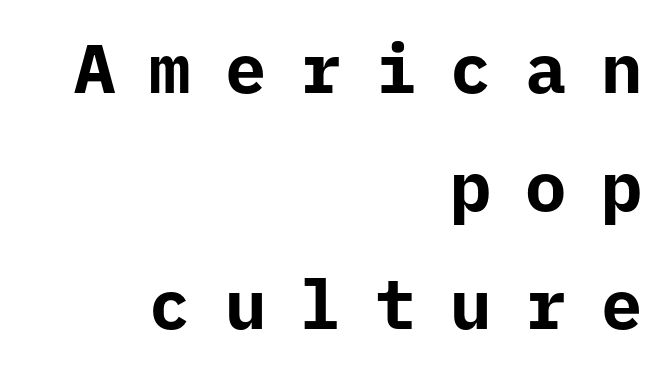
The image shows 69 px bold sans-serif type, upright, monospaced; set right-aligned, line spacing 1.71x, unusually wide letter spacing (+0.49 em), not underlined; low stroke contrast and a medium x-height.
